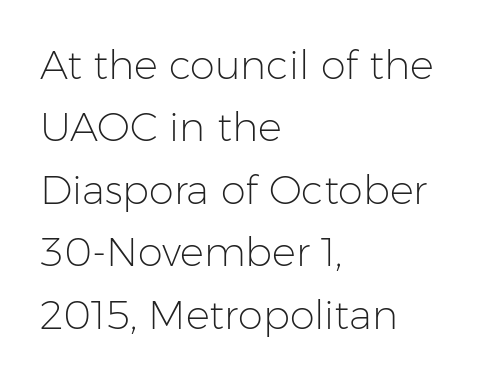
Q: Is the text bold? A: No.
Q: Is the text italic (slanted)? A: No, it is upright.
Q: Is the typeface a serif or a sans-serif typeface? A: Sans-serif.
Q: Is the text underlined? A: No.
Q: How is the paragraph aligned? A: Left-aligned.
Q: Is the spacing between letters normal or unusually wide? A: Normal.
Q: Is the spacing between lines tight, normal or loose? A: Normal.
Q: Width (condensed, normal, or wide)? A: Normal.
Q: Stroke contrast? A: Low.
Q: x-height? A: Medium.
Q: Monospaced? A: No.
